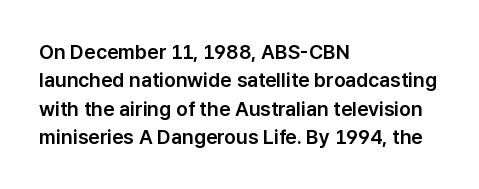
The image shows 20 px text type, upright; set left-aligned, normal line spacing (1.42x), normal letter spacing, not underlined.
